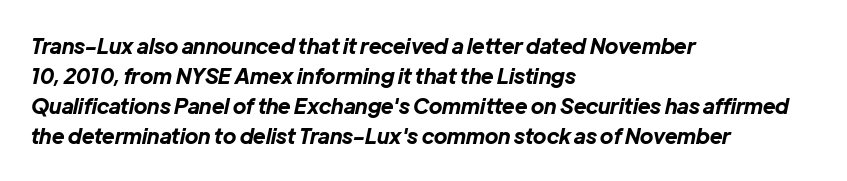
{"italic": "yes", "lean": "right", "slant_degrees": 12, "bold": "yes", "underline": "no", "align": "left", "line_spacing": "normal", "line_spacing_ratio": 1.43, "letter_spacing": "normal", "letter_spacing_em": 0.0, "glyph_px": 21}
